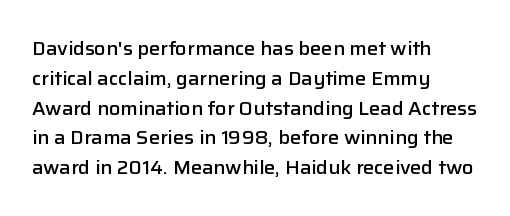
The image shows 20 px text type, upright; set left-aligned, normal line spacing (1.49x), normal letter spacing, not underlined.
